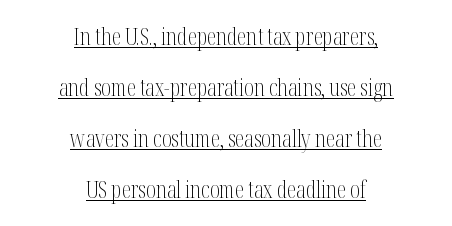
The image shows 23 px text type, upright; set centered, loose line spacing (2.22x), normal letter spacing, underlined.
